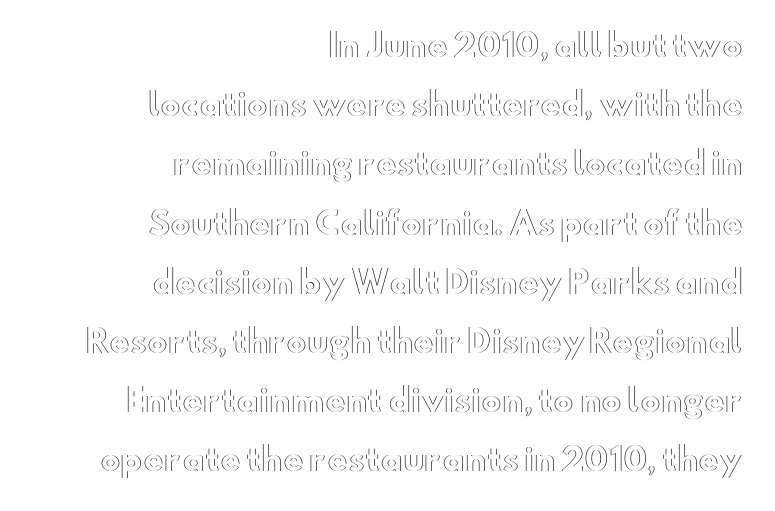
The image shows 31 px wide type, upright; set right-aligned, loose line spacing (1.91x), normal letter spacing, not underlined; a small x-height.
